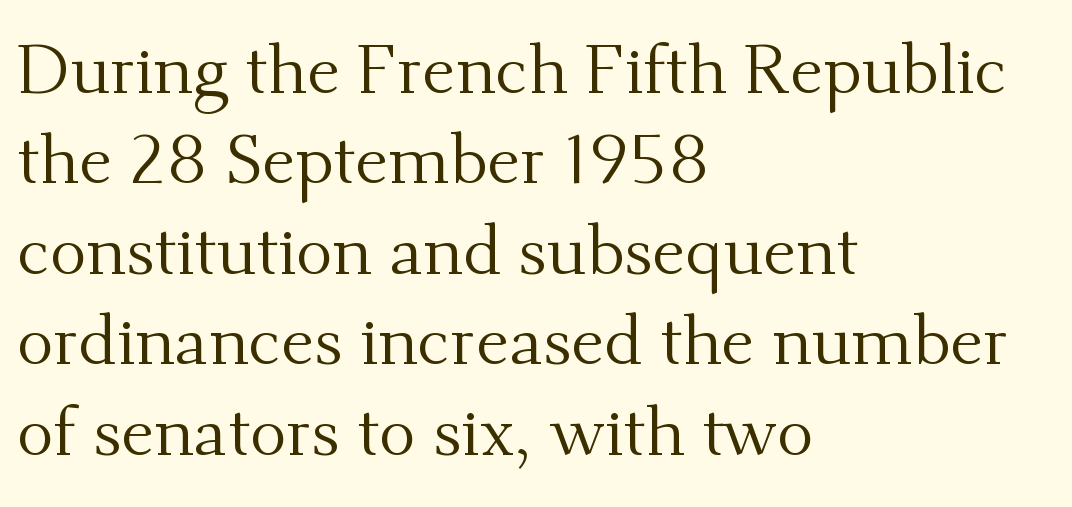
{"serif": "yes", "italic": "no", "bold": "no", "weight": "regular", "width": "normal", "stroke_contrast": "medium", "x_height": "small", "monospaced": "no", "underline": "no", "align": "left", "line_spacing": "normal", "line_spacing_ratio": 1.31, "letter_spacing": "normal", "letter_spacing_em": 0.0, "glyph_px": 69}
